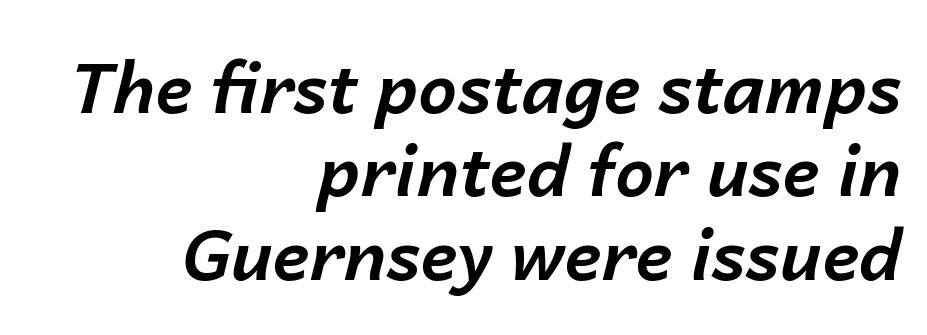
Typeset ragged left — the right edge is the straight one. Students, this is bold: see how much ink each stroke carries. The line texture is even and compact thanks to regular tracking. Type without underlining. Looks like regular typesetting: each glyph gets only the width it needs. The lettering tilts uniformly, giving the passage an italic look.
